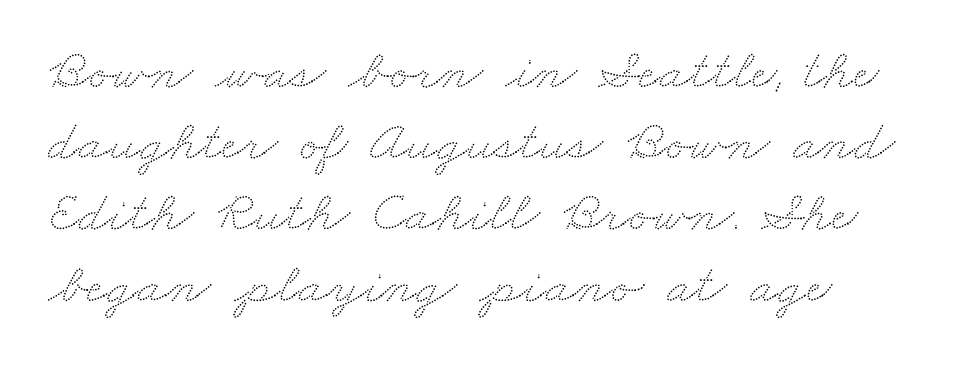
The face used here is proportionally spaced, like ordinary book or web type. Reading down the block, your eye returns to a fixed left position each line. The zone under the glyphs is completely vacant. The line-height multiplier appears to be the usual default. Words appear dense and cohesive because spacing is normal.
